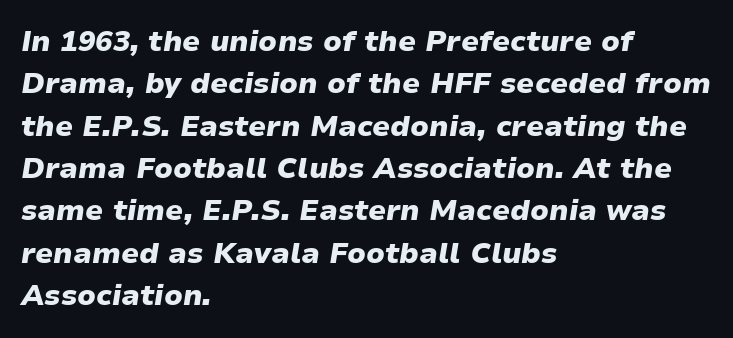
Q: Is the text bold? A: Yes.
Q: Is the text italic (slanted)? A: Yes, it leans right by about 9 degrees.
Q: Is the text underlined? A: No.
Q: How is the paragraph aligned? A: Left-aligned.
Q: Is the spacing between letters normal or unusually wide? A: Normal.
Q: Is the spacing between lines tight, normal or loose? A: Normal.
Q: Width (condensed, normal, or wide)? A: Normal.
Q: Stroke contrast? A: Low.
Q: x-height? A: Medium.
Q: Monospaced? A: No.
